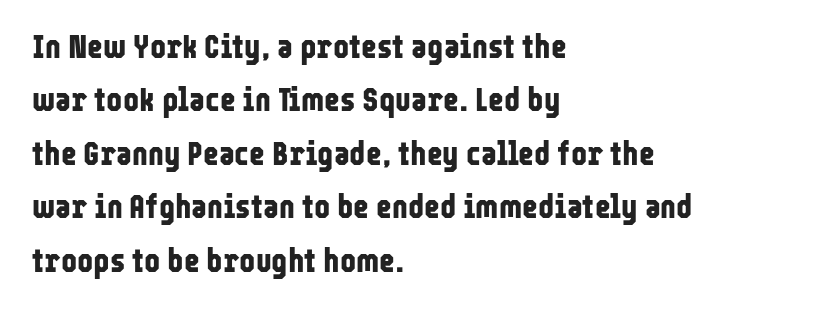
The image shows 34 px bold, condensed sans-serif type, upright; set left-aligned, normal line spacing (1.57x), normal letter spacing, not underlined; low stroke contrast and a medium x-height.
